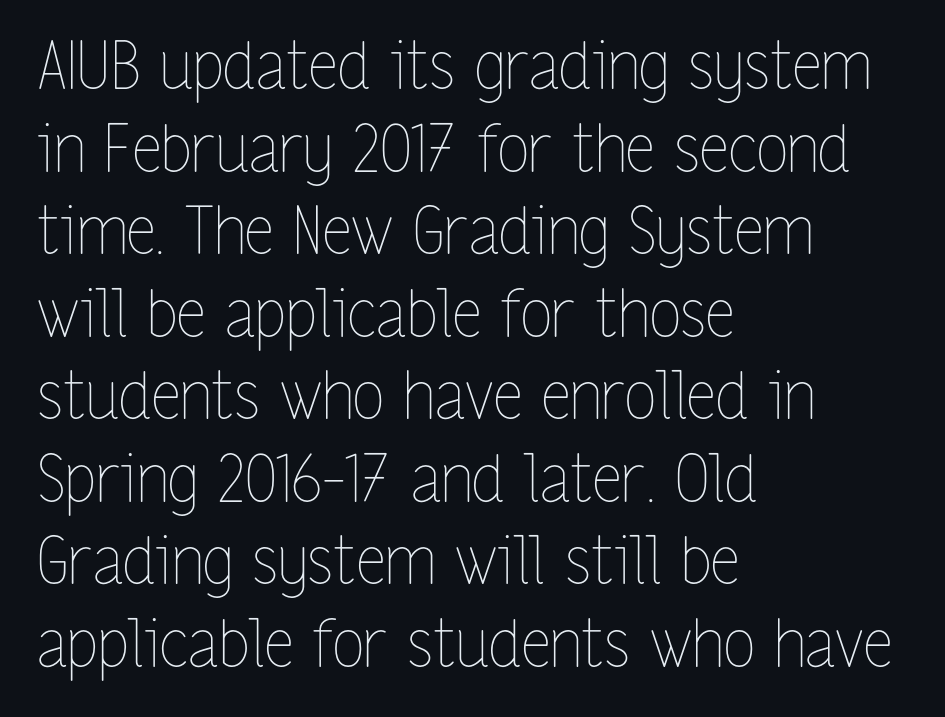
The image shows 65 px thin, condensed type, upright; set left-aligned, normal line spacing (1.27x), normal letter spacing, not underlined; low stroke contrast and a medium x-height.
